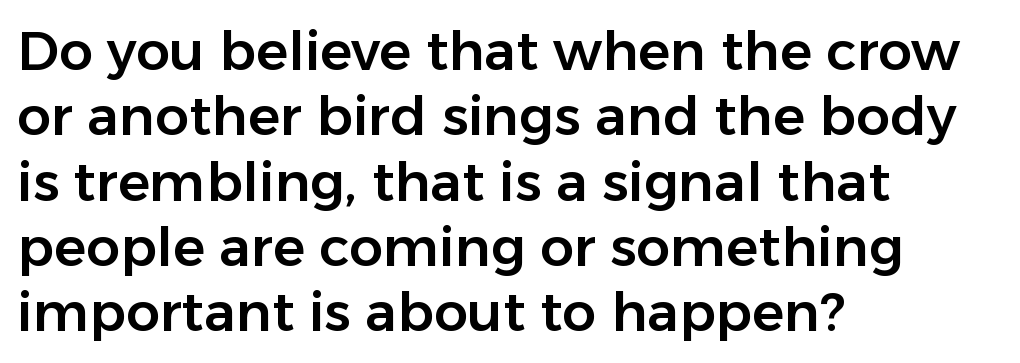
Q: Is the text italic (slanted)? A: No, it is upright.
Q: Is the typeface a serif or a sans-serif typeface? A: Sans-serif.
Q: Is the text underlined? A: No.
Q: How is the paragraph aligned? A: Left-aligned.
Q: Is the spacing between letters normal or unusually wide? A: Normal.
Q: Width (condensed, normal, or wide)? A: Normal.
Q: Stroke contrast? A: Low.
Q: x-height? A: Medium.
Q: Monospaced? A: No.
